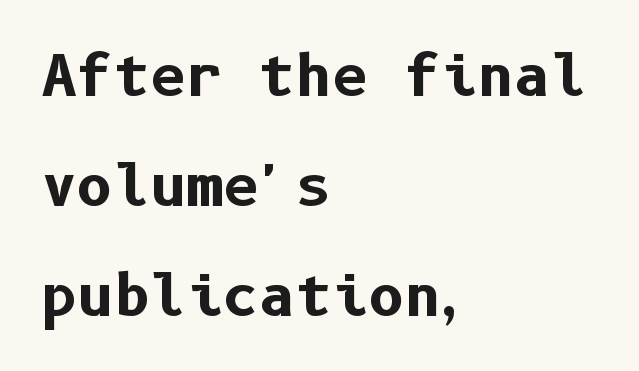
{"serif": "no", "italic": "no", "bold": "yes", "weight": "bold", "width": "normal", "stroke_contrast": "low", "x_height": "medium", "underline": "no", "align": "left", "line_spacing": "loose", "line_spacing_ratio": 1.96, "letter_spacing": "normal", "letter_spacing_em": 0.0, "glyph_px": 56}
